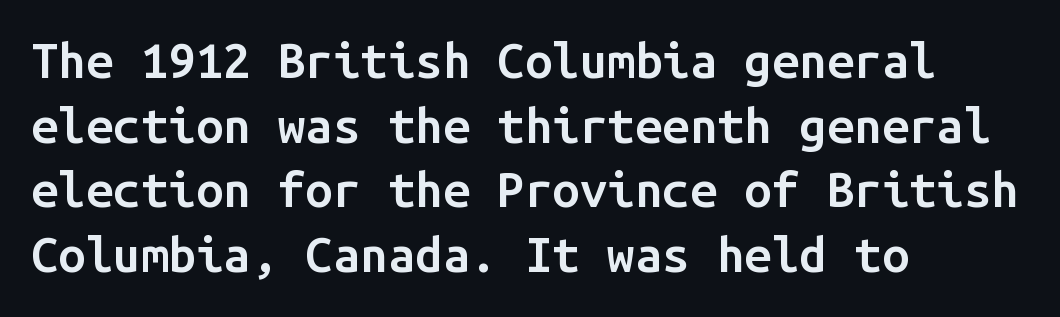
{"serif": "no", "italic": "no", "bold": "semi", "weight": "semibold", "width": "normal", "stroke_contrast": "low", "x_height": "medium", "monospaced": "yes", "underline": "no", "align": "left", "line_spacing": "normal", "line_spacing_ratio": 1.32, "letter_spacing": "normal", "letter_spacing_em": 0.0, "glyph_px": 49}
